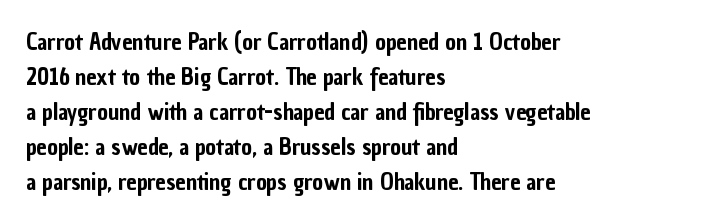
The image shows 23 px text type, upright; set left-aligned, normal line spacing (1.52x), normal letter spacing, not underlined.
